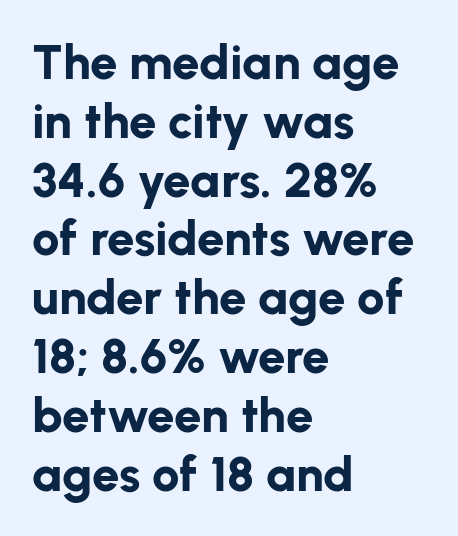
Between one letter and the next there's only the usual sliver of space. Character widths vary here, with narrow letters taking less room than wide ones. Teacher's note: observe the even left margin — that is flush-left alignment. Typographic density is high because the face is bold.
